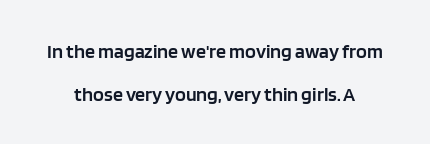
{"italic": "no", "bold": "semi", "underline": "no", "line_spacing": "loose", "line_spacing_ratio": 2.14, "letter_spacing": "normal", "letter_spacing_em": 0.0, "glyph_px": 20}
